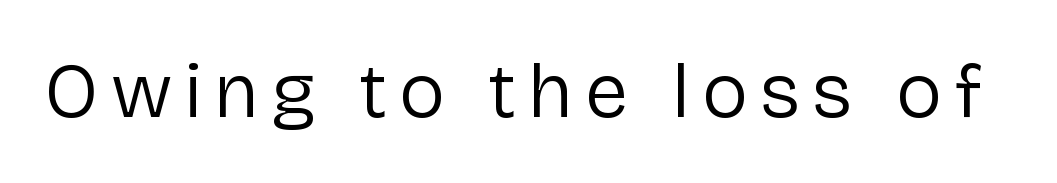
{"serif": "no", "italic": "no", "bold": "no", "weight": "regular", "width": "normal", "stroke_contrast": "low", "x_height": "medium", "monospaced": "no", "underline": "no", "glyph_px": 78}
